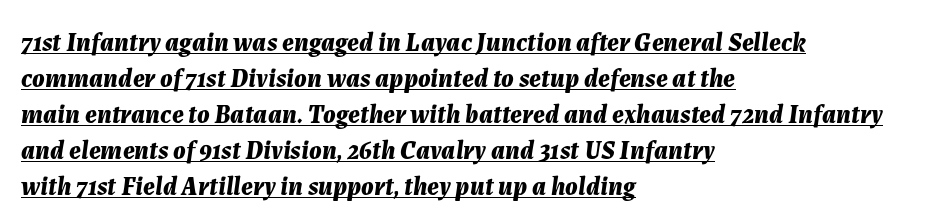
{"italic": "yes", "lean": "right", "slant_degrees": 7, "bold": "yes", "underline": "yes", "align": "left", "line_spacing": "normal", "line_spacing_ratio": 1.38, "letter_spacing": "normal", "letter_spacing_em": 0.0, "glyph_px": 26}
